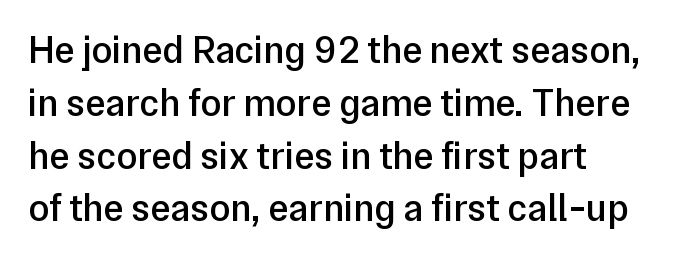
Here the designer chose a conventional face with non-uniform glyph widths. Interline gaps are of average width in this sample. Check under the words: just untouched page. Typeset ragged right — the left edge is the straight one. Observe the ordinary spacing: letters are neighbours, not strangers.
